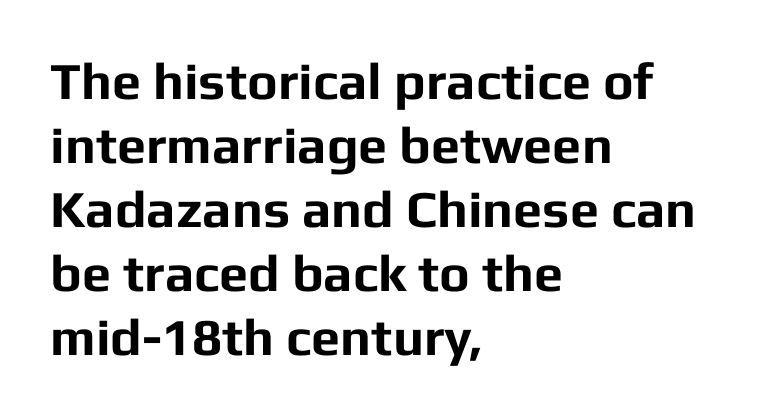
The image shows 52 px bold sans-serif type, upright; set left-aligned, line spacing 1.23x, normal letter spacing, not underlined; low stroke contrast and a medium x-height.
